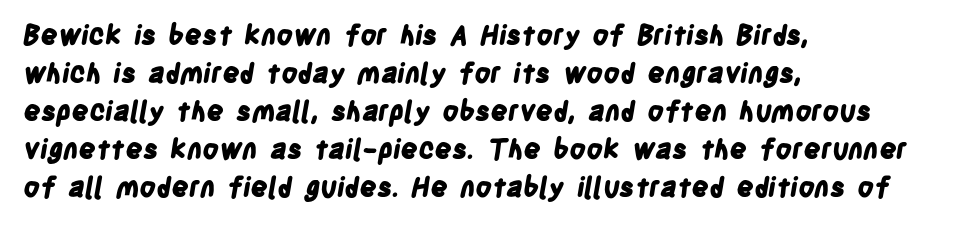
{"bold": "yes", "underline": "no", "align": "left", "line_spacing": "normal", "line_spacing_ratio": 1.41, "letter_spacing": "normal", "letter_spacing_em": 0.0, "glyph_px": 27}
